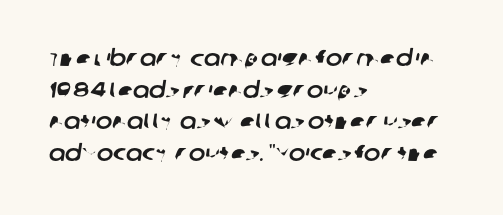
Typeset ragged right — the left edge is the straight one. In terms of letterspacing, this is plain default setting. Lines of text with bare space underneath. Horizontal bands of white between lines are of average thickness.
